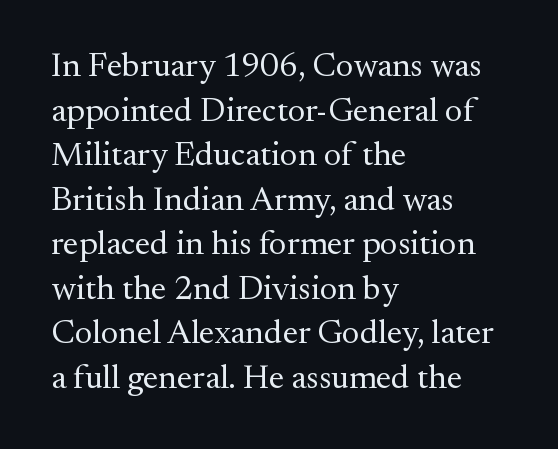
Q: Is the text bold? A: No.
Q: Is the text italic (slanted)? A: No, it is upright.
Q: Is the typeface a serif or a sans-serif typeface? A: Serif.
Q: Is the text underlined? A: No.
Q: How is the paragraph aligned? A: Left-aligned.
Q: Is the spacing between letters normal or unusually wide? A: Normal.
Q: Is the spacing between lines tight, normal or loose? A: Normal.
Q: Width (condensed, normal, or wide)? A: Normal.
Q: Stroke contrast? A: Medium.
Q: x-height? A: Small.
Q: Monospaced? A: No.
